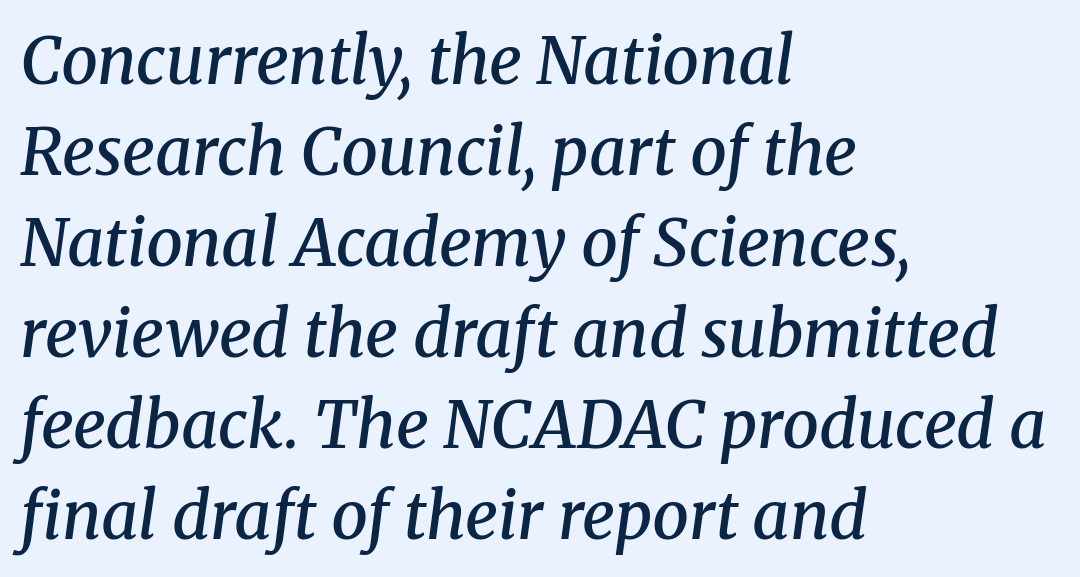
Q: Is the text bold? A: Semi-bold.
Q: Is the text italic (slanted)? A: Yes, it leans right by about 8 degrees.
Q: Is the typeface a serif or a sans-serif typeface? A: Serif.
Q: Is the text underlined? A: No.
Q: How is the paragraph aligned? A: Left-aligned.
Q: Is the spacing between letters normal or unusually wide? A: Normal.
Q: Is the spacing between lines tight, normal or loose? A: Normal.
Q: Width (condensed, normal, or wide)? A: Normal.
Q: Stroke contrast? A: Medium.
Q: x-height? A: Medium.
Q: Monospaced? A: No.
